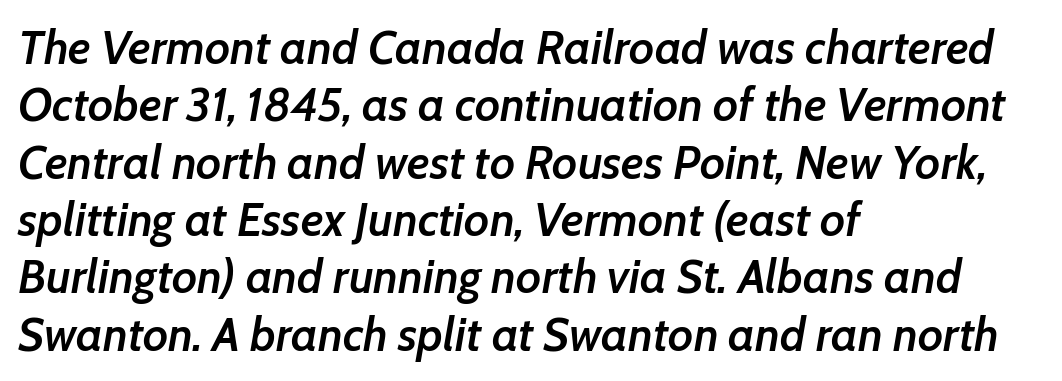
{"italic": "yes", "lean": "right", "slant_degrees": 7, "bold": "semi", "weight": "semibold", "width": "normal", "stroke_contrast": "low", "x_height": "medium", "monospaced": "no", "underline": "no", "align": "left", "line_spacing_ratio": 1.22, "letter_spacing": "normal", "letter_spacing_em": 0.0, "glyph_px": 47}
